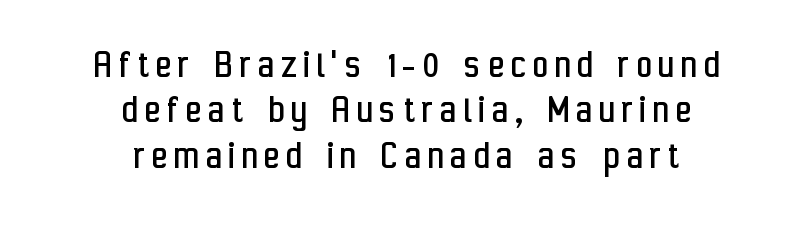
The specimen reads as upright at a glance. The rendering uses natural spacing where letterforms have individual widths. Tightly led — the rows are bunched. Short and long lines alike share a common midpoint.
